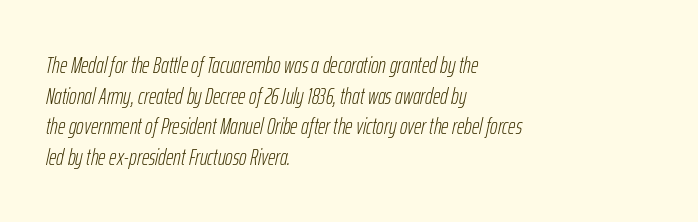
The image shows 23 px text type, italic (leaning right); set left-aligned, normal line spacing (1.33x), normal letter spacing, not underlined.
